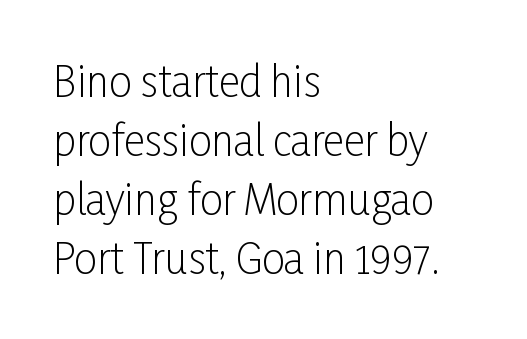
Q: Is the text bold? A: No.
Q: Is the text italic (slanted)? A: No, it is upright.
Q: Is the typeface a serif or a sans-serif typeface? A: Sans-serif.
Q: Is the text underlined? A: No.
Q: How is the paragraph aligned? A: Left-aligned.
Q: Is the spacing between letters normal or unusually wide? A: Normal.
Q: Is the spacing between lines tight, normal or loose? A: Normal.
Q: Width (condensed, normal, or wide)? A: Condensed.
Q: Stroke contrast? A: Low.
Q: x-height? A: Medium.
Q: Monospaced? A: No.
